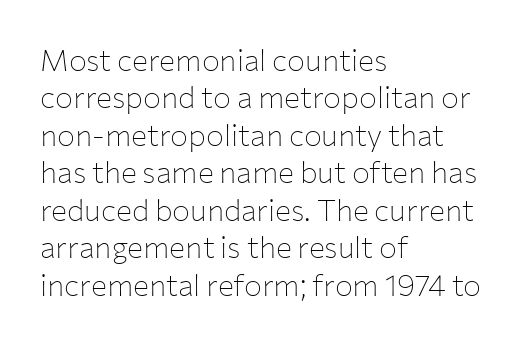
The vertical gap from one line to the next is medium. Notice how the passage keeps a crisp vertical edge on the left only. Every stem runs plumb, perpendicular to the baseline. The passage shown is typeset with a sans-serif family. Letters rest on an invisible, unmarked baseline.
